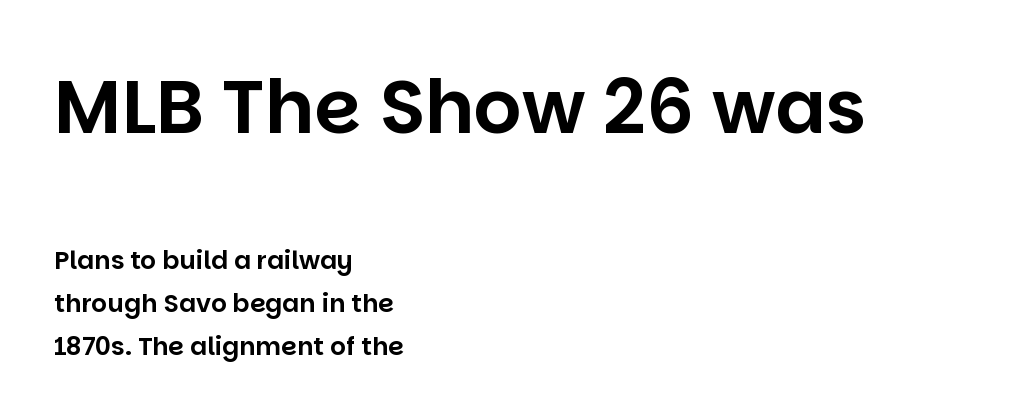
Q: Is the text italic (slanted)? A: No, it is upright.
Q: Is the typeface a serif or a sans-serif typeface? A: Sans-serif.
Q: Is the text underlined? A: No.
Q: How is the paragraph aligned? A: Left-aligned.
Q: Is the spacing between letters normal or unusually wide? A: Normal.
Q: Which block of text is set in a larger size, the first (top) or the second (bottom)? A: The first (top) one.
Q: Width (condensed, normal, or wide)? A: Normal.
Q: Stroke contrast? A: Low.
Q: x-height? A: Large.
Q: Monospaced? A: No.
